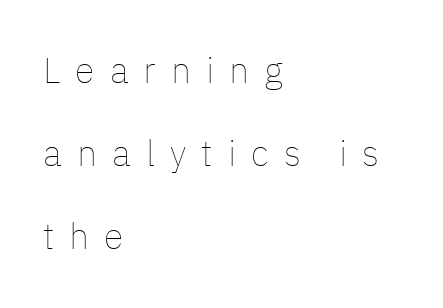
The image shows 36 px thin type, upright; set left-aligned, loose line spacing (2.31x), unusually wide letter spacing (+0.42 em), not underlined; low stroke contrast and a medium x-height.
